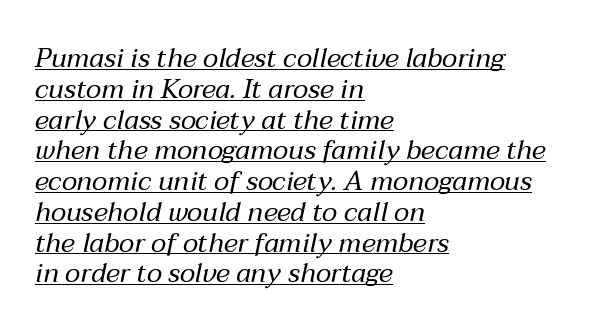
{"italic": "yes", "lean": "right", "slant_degrees": 12, "bold": "no", "underline": "yes", "align": "left", "line_spacing": "tight", "line_spacing_ratio": 1.14, "letter_spacing": "normal", "letter_spacing_em": 0.0, "glyph_px": 27}
